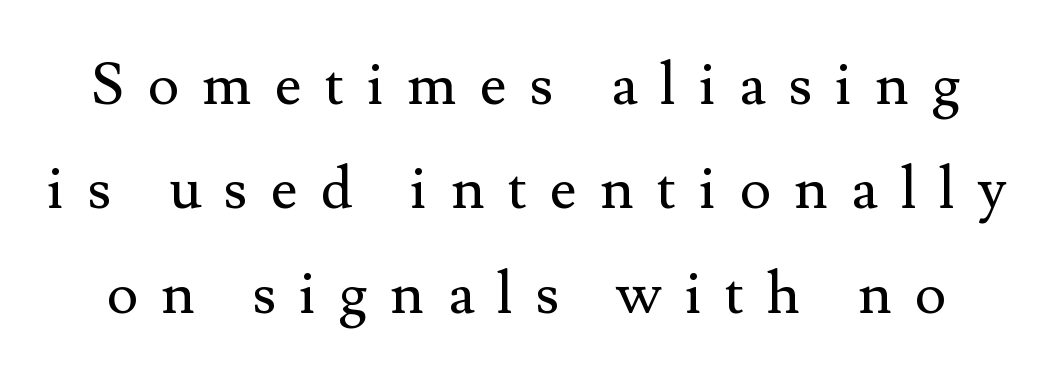
The glyphs in this specimen are seriffed. There is plenty of visible air inserted between adjacent glyphs. Spacing verdict: proportional, widths tailored to each character. The lettering stays uniformly vertical, giving the passage a roman look. The foot of each line stays bare and open.
